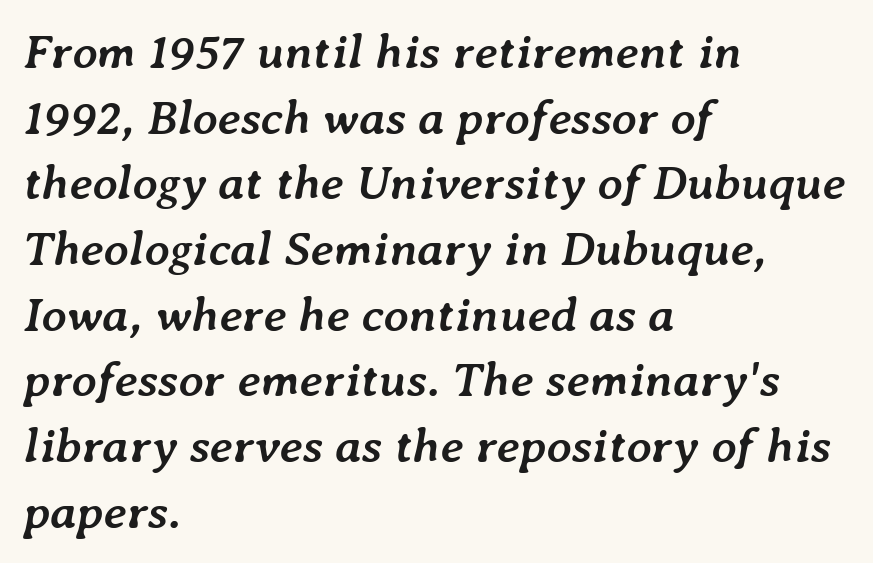
The rendering uses a bold face; every stroke is thick and dark. Quick note: italic. Has an underline been added? It has not. Each new line begins a customary step beneath the previous one.
